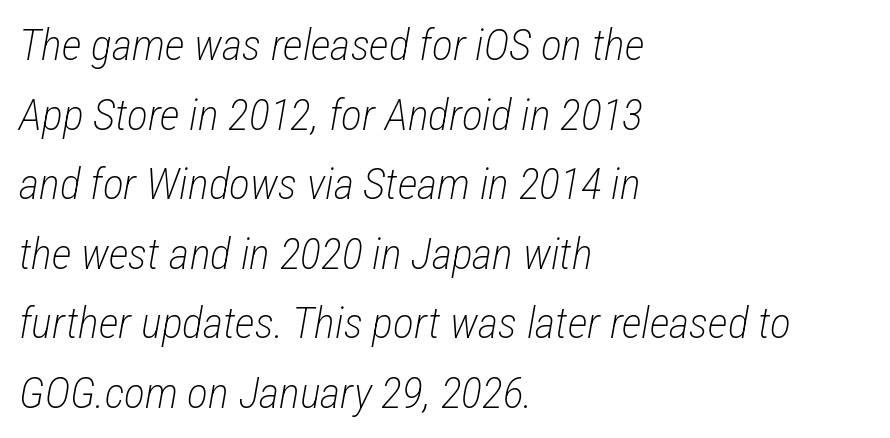
The image shows 44 px light, condensed type, italic (leaning right); set left-aligned, normal line spacing (1.58x), normal letter spacing, not underlined; low stroke contrast and a medium x-height.
